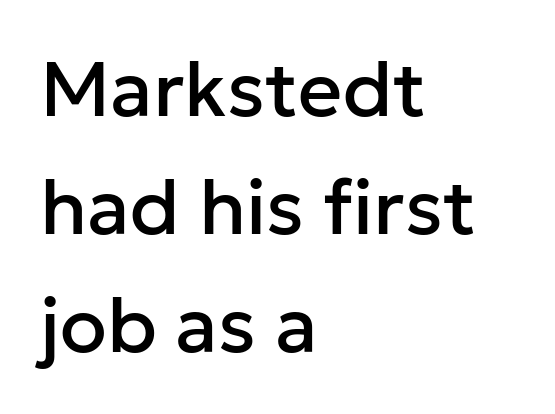
{"serif": "no", "italic": "no", "width": "normal", "stroke_contrast": "low", "x_height": "medium", "monospaced": "no", "underline": "no", "align": "left", "line_spacing": "normal", "line_spacing_ratio": 1.53, "letter_spacing": "normal", "letter_spacing_em": 0.0, "glyph_px": 77}
